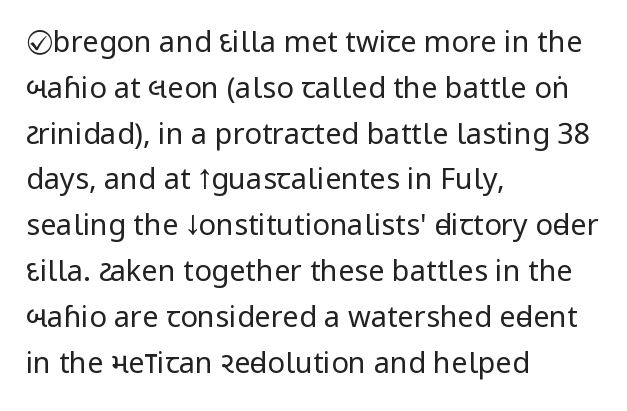
Q: Is the text bold? A: No.
Q: Is the text italic (slanted)? A: No, it is upright.
Q: Is the typeface a serif or a sans-serif typeface? A: Sans-serif.
Q: Is the text underlined? A: No.
Q: How is the paragraph aligned? A: Left-aligned.
Q: Is the spacing between letters normal or unusually wide? A: Normal.
Q: Is the spacing between lines tight, normal or loose? A: Normal.
Q: Width (condensed, normal, or wide)? A: Condensed.
Q: Stroke contrast? A: Low.
Q: x-height? A: Large.
Q: Monospaced? A: No.
